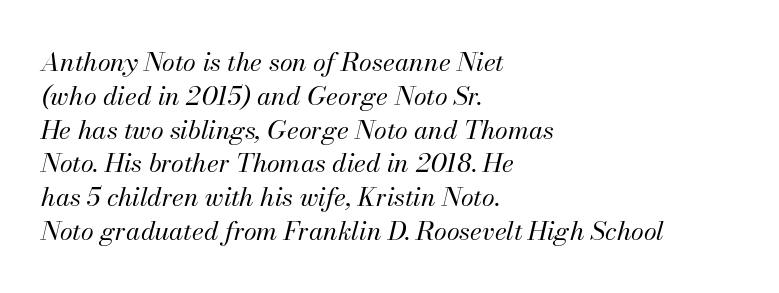
The image shows 26 px text type, italic (leaning right); set left-aligned, normal line spacing (1.3x), normal letter spacing, not underlined.
